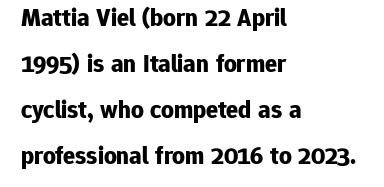
Decoration check: the copy has no underline. No extra tracking has been applied to these lines. The face used here has the dense, thick strokes of a bold. The paragraph shown leans on its left margin. A typesetter would mark this as roman, not italic.
